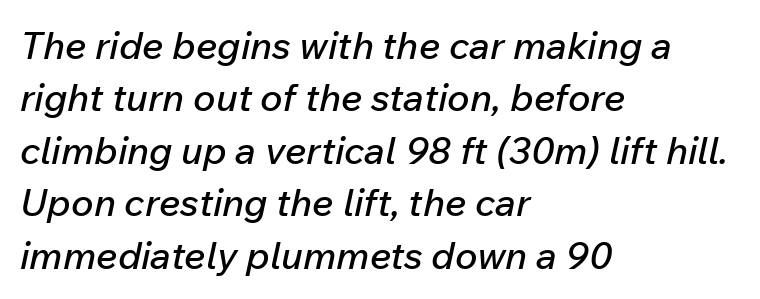
{"italic": "yes", "lean": "right", "slant_degrees": 12, "width": "normal", "stroke_contrast": "low", "x_height": "medium", "monospaced": "no", "underline": "no", "align": "left", "line_spacing": "normal", "line_spacing_ratio": 1.38, "letter_spacing": "normal", "letter_spacing_em": 0.0, "glyph_px": 38}
